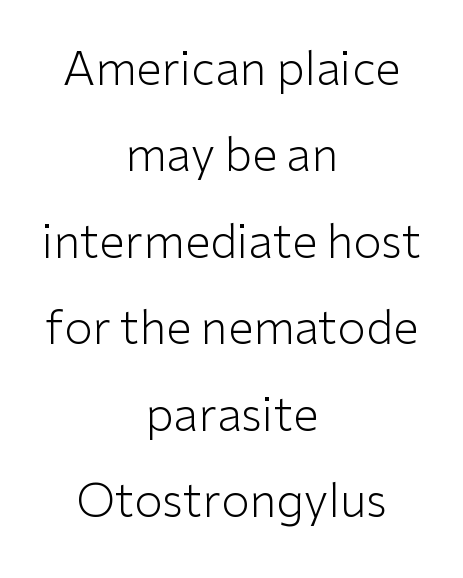
The designer went with a sans here, leaving each stem footless. The rag falls on both sides of this text block equally. The font's upright variant was chosen for this text. The words here are not underlined.
